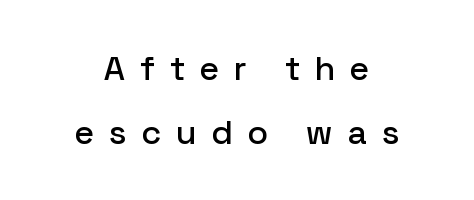
The image shows 34 px sans-serif type, upright; set centered, line spacing 1.88x, unusually wide letter spacing (+0.45 em), not underlined; low stroke contrast and a medium x-height.
